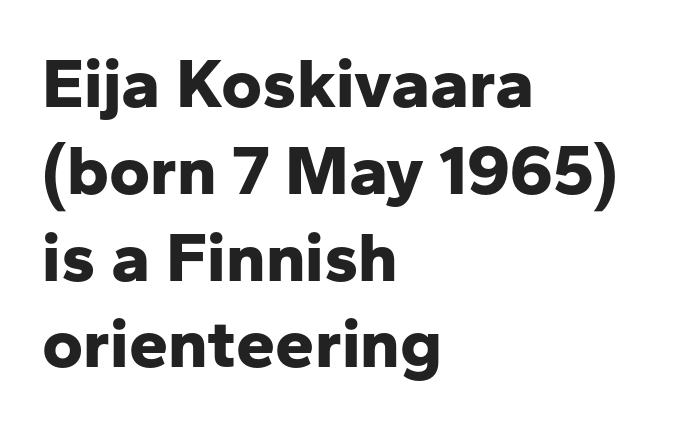
{"serif": "no", "italic": "no", "bold": "yes", "weight": "bold", "width": "normal", "stroke_contrast": "low", "x_height": "medium", "monospaced": "no", "underline": "no", "align": "left", "line_spacing_ratio": 1.24, "letter_spacing": "normal", "letter_spacing_em": 0.0, "glyph_px": 70}
